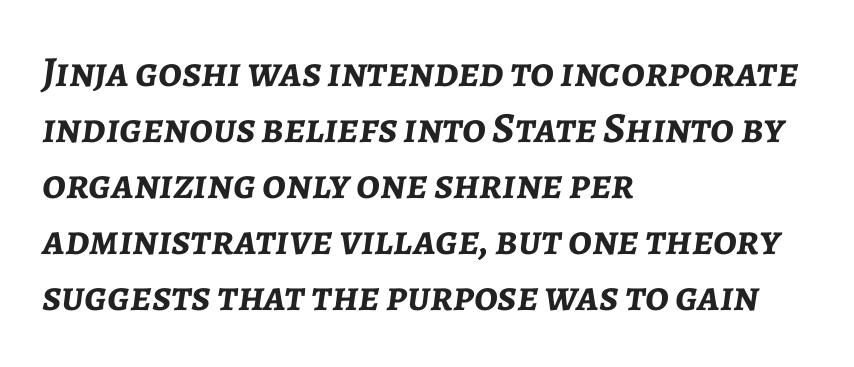
The passage shown is not underscored anywhere. Leftover space on each line is placed entirely after the last word. The face used here has a pronounced slope to its letters. Pretty heavy lettering here — definitely bold. Note the varied advance widths — an 'i' is clearly narrower than an 'm'.
